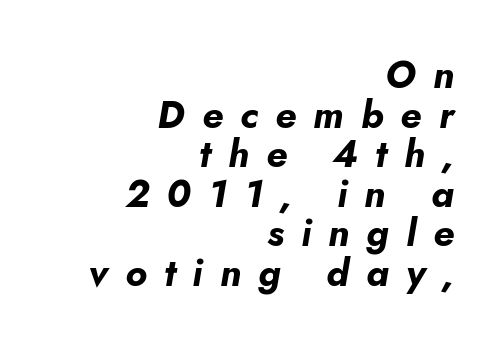
Q: Is the text bold? A: Yes.
Q: Is the text italic (slanted)? A: Yes, it leans right by about 5 degrees.
Q: Is the text underlined? A: No.
Q: How is the paragraph aligned? A: Right-aligned.
Q: Is the spacing between letters normal or unusually wide? A: Unusually wide.
Q: Is the spacing between lines tight, normal or loose? A: Tight.
Q: Width (condensed, normal, or wide)? A: Normal.
Q: Stroke contrast? A: Low.
Q: x-height? A: Small.
Q: Monospaced? A: No.
